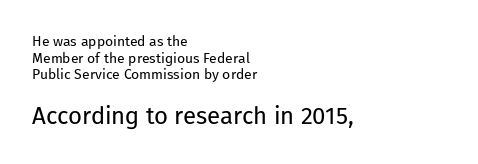
Lines of text with bare space underneath. Summary of weight: not heavy and not bold. Is the block centered? No — it sits flush against the left margin. In this sample the second text group is rendered at the bigger scale. Students, note that the glyphs here touch the page at normal intervals. Posture: upright roman.
